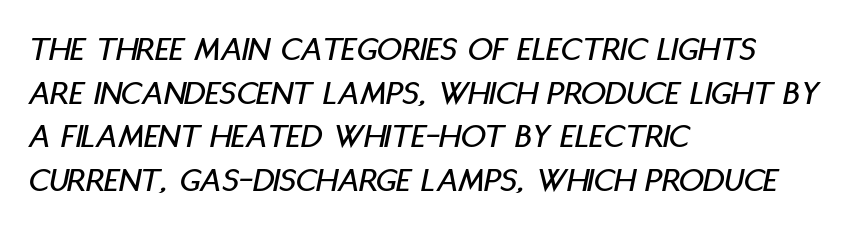
Q: Is the text italic (slanted)? A: Yes, it leans right by about 11 degrees.
Q: Is the text underlined? A: No.
Q: How is the paragraph aligned? A: Left-aligned.
Q: Is the spacing between letters normal or unusually wide? A: Normal.
Q: Is the spacing between lines tight, normal or loose? A: Normal.
Q: Width (condensed, normal, or wide)? A: Condensed.
Q: Stroke contrast? A: Low.
Q: x-height? A: Large.
Q: Monospaced? A: No.
